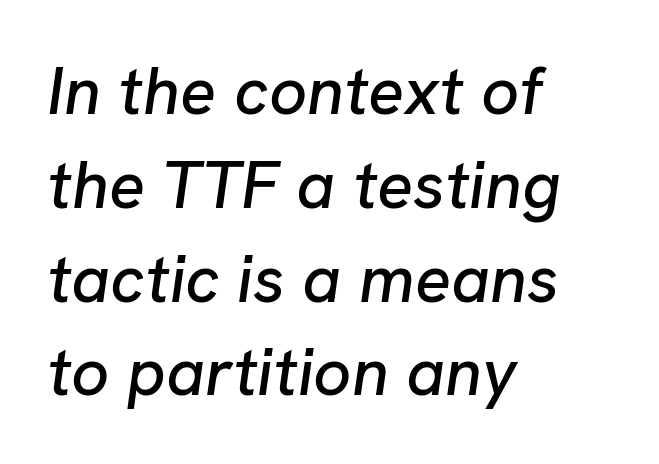
Q: Is the text italic (slanted)? A: Yes, it leans right by about 8 degrees.
Q: Is the text underlined? A: No.
Q: How is the paragraph aligned? A: Left-aligned.
Q: Is the spacing between letters normal or unusually wide? A: Normal.
Q: Is the spacing between lines tight, normal or loose? A: Normal.
Q: Width (condensed, normal, or wide)? A: Normal.
Q: Stroke contrast? A: Low.
Q: x-height? A: Medium.
Q: Monospaced? A: No.
